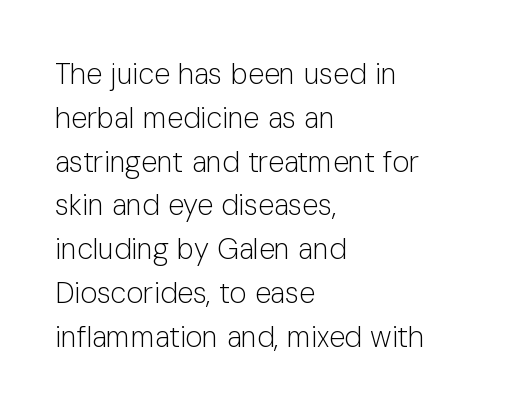
Q: Is the text bold? A: No.
Q: Is the text italic (slanted)? A: No, it is upright.
Q: Is the typeface a serif or a sans-serif typeface? A: Sans-serif.
Q: Is the text underlined? A: No.
Q: How is the paragraph aligned? A: Left-aligned.
Q: Is the spacing between letters normal or unusually wide? A: Normal.
Q: Is the spacing between lines tight, normal or loose? A: Normal.
Q: Width (condensed, normal, or wide)? A: Normal.
Q: Stroke contrast? A: Low.
Q: x-height? A: Medium.
Q: Monospaced? A: No.
